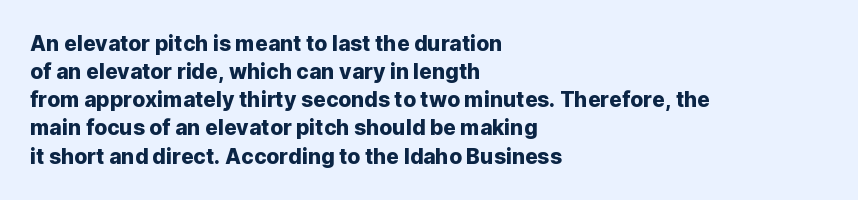
The image shows 21 px text type, upright; set left-aligned, normal line spacing (1.34x), normal letter spacing, not underlined.
